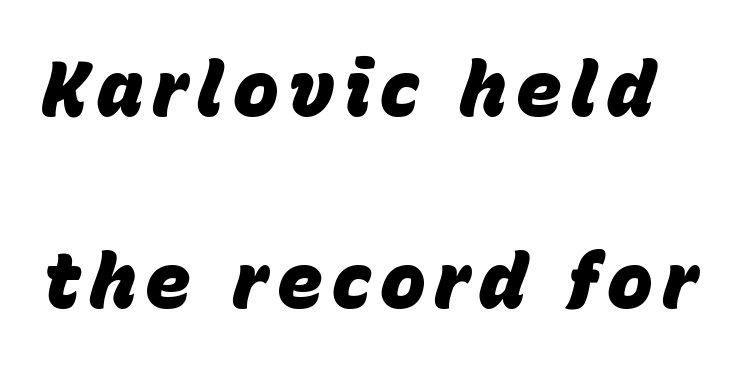
The image shows 77 px heavy type, italic (leaning right); set loose line spacing (2.5x), not underlined; low stroke contrast and a large x-height.
